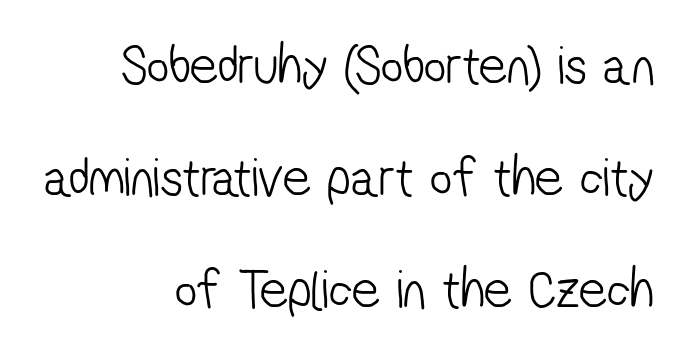
Q: Is the text bold? A: No.
Q: Is the typeface a serif or a sans-serif typeface? A: Sans-serif.
Q: Is the text underlined? A: No.
Q: How is the paragraph aligned? A: Right-aligned.
Q: Is the spacing between letters normal or unusually wide? A: Normal.
Q: Is the spacing between lines tight, normal or loose? A: Loose.
Q: Width (condensed, normal, or wide)? A: Condensed.
Q: Stroke contrast? A: Low.
Q: x-height? A: Medium.
Q: Monospaced? A: No.
